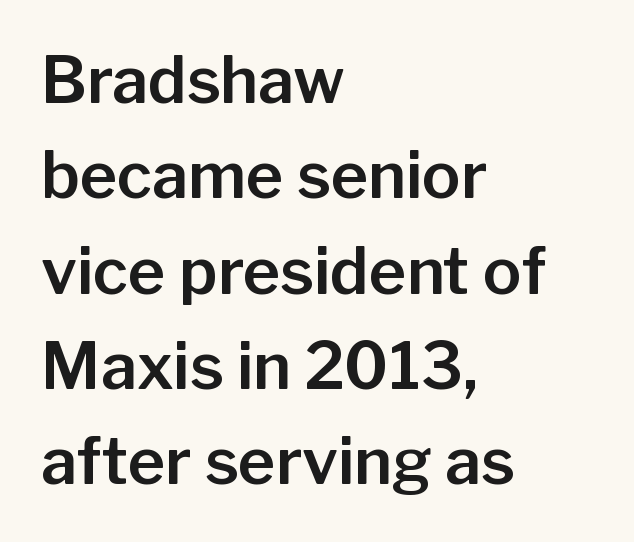
The image shows 64 px sans-serif type, upright; set left-aligned, normal line spacing (1.49x), normal letter spacing, not underlined; low stroke contrast and a medium x-height.
